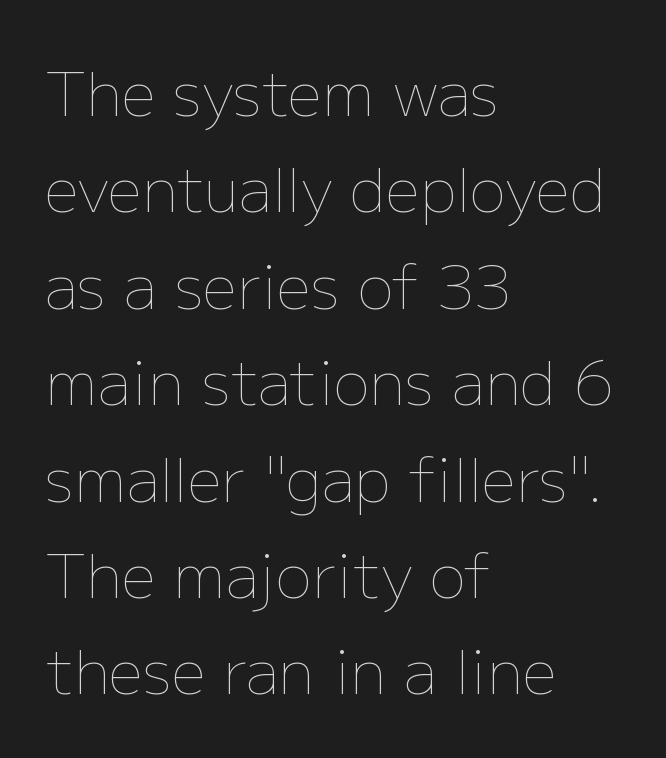
Unbolded letterforms with no extra heft. Vertical strokes here are truly vertical. The rows are spaced the way most documents space them. This rendering uses left alignment, leaving the right contour irregular. Spacing verdict: proportional, widths tailored to each character. What stands out about the letter spacing? Nothing — it is the standard amount.
